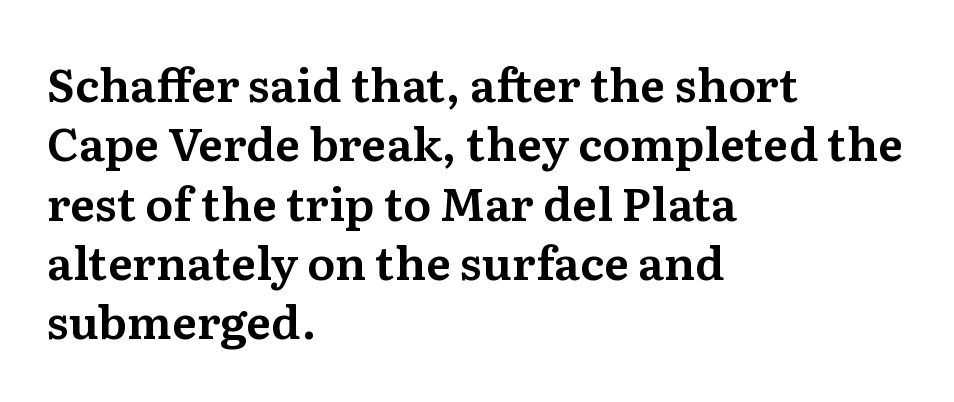
Q: Is the text italic (slanted)? A: No, it is upright.
Q: Is the typeface a serif or a sans-serif typeface? A: Serif.
Q: Is the text underlined? A: No.
Q: How is the paragraph aligned? A: Left-aligned.
Q: Is the spacing between letters normal or unusually wide? A: Normal.
Q: Is the spacing between lines tight, normal or loose? A: Normal.
Q: Width (condensed, normal, or wide)? A: Normal.
Q: Stroke contrast? A: Medium.
Q: x-height? A: Medium.
Q: Monospaced? A: No.
